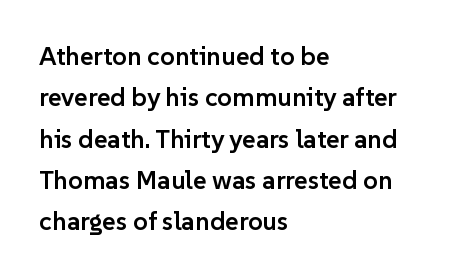
The image shows 26 px text type, upright; set left-aligned, normal line spacing (1.59x), normal letter spacing, not underlined.
